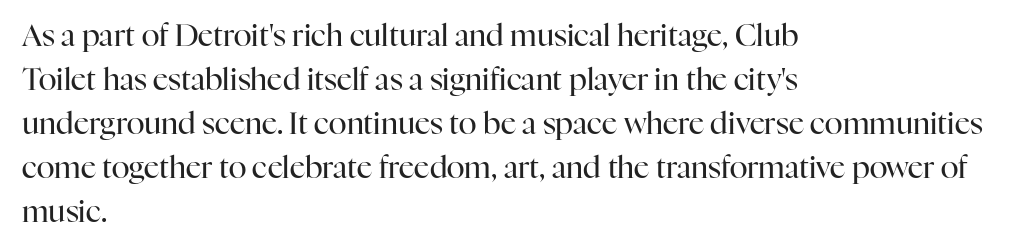
Q: Is the text bold? A: No.
Q: Is the text italic (slanted)? A: No, it is upright.
Q: Is the typeface a serif or a sans-serif typeface? A: Serif.
Q: Is the text underlined? A: No.
Q: How is the paragraph aligned? A: Left-aligned.
Q: Is the spacing between letters normal or unusually wide? A: Normal.
Q: Is the spacing between lines tight, normal or loose? A: Normal.
Q: Width (condensed, normal, or wide)? A: Normal.
Q: Stroke contrast? A: High.
Q: x-height? A: Medium.
Q: Monospaced? A: No.
